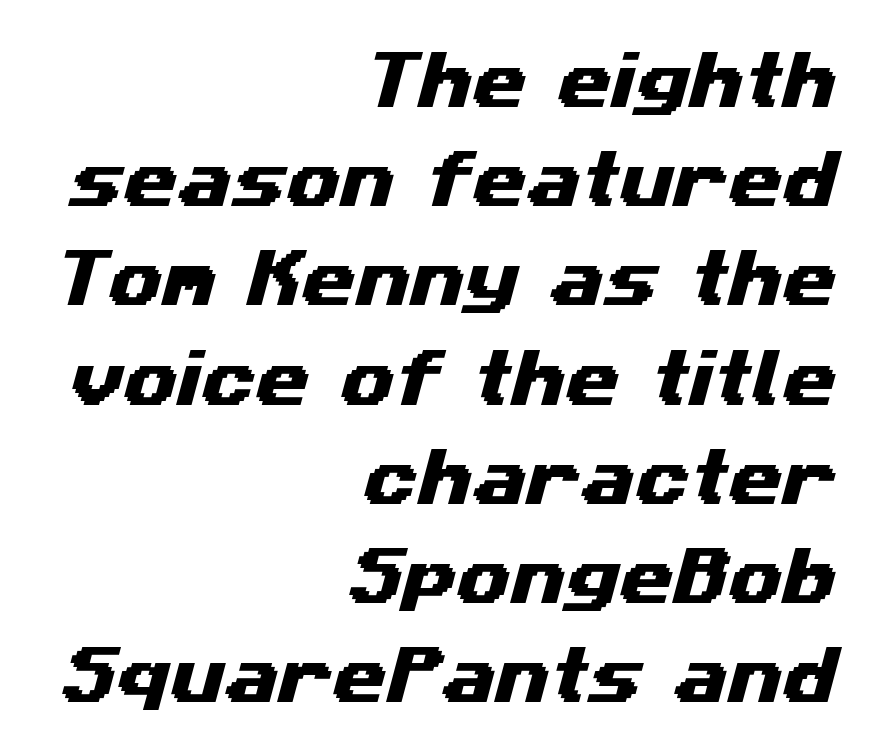
Typeset ragged left — the right edge is the straight one. You can tell from the bare stems that sans-serif type was used. The letterforms sit shoulder to shoulder at normal distance. One glance says typical: line gaps are just what's usual.
